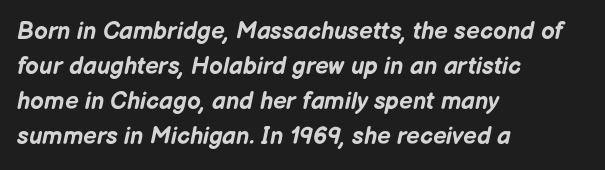
Q: Is the text bold? A: Yes.
Q: Is the text italic (slanted)? A: Yes, it leans right by about 12 degrees.
Q: Is the text underlined? A: No.
Q: How is the paragraph aligned? A: Left-aligned.
Q: Is the spacing between letters normal or unusually wide? A: Normal.
Q: Is the spacing between lines tight, normal or loose? A: Normal.
